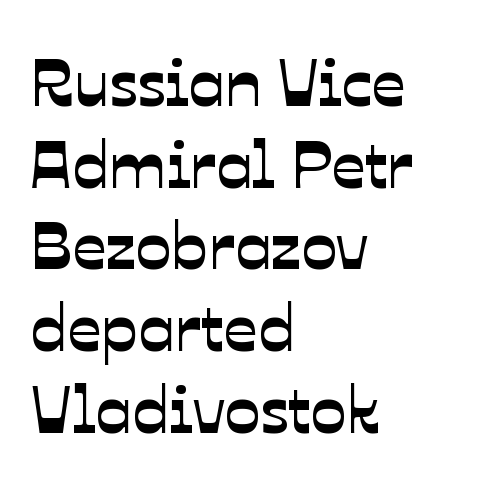
{"serif": "no", "width": "normal", "stroke_contrast": "low", "x_height": "medium", "monospaced": "no", "underline": "no", "align": "left", "line_spacing_ratio": 1.22, "letter_spacing": "normal", "letter_spacing_em": 0.0, "glyph_px": 67}
